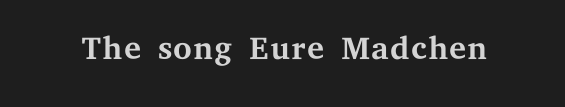
Type without underlining. To sum up the face: it has serifs. The cut favours lightness, reaching ordinary text weight at its darkest. The rendering keeps characters at their native spacing. Rendered with straight, roman letterforms.
